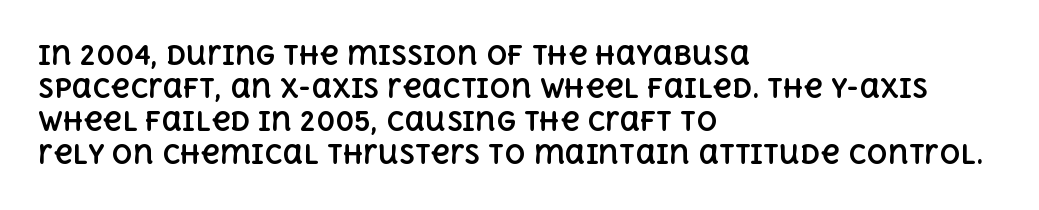
The image shows 26 px bold type, upright; set left-aligned, normal line spacing (1.27x), normal letter spacing, not underlined.
